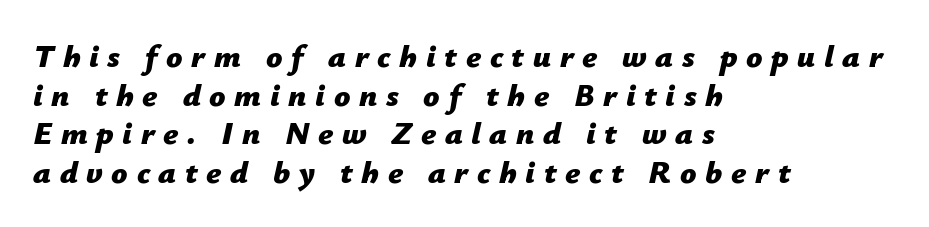
The image shows 32 px bold type, italic (leaning right); set left-aligned, line spacing 1.21x, unusually wide letter spacing (+0.27 em), not underlined; low stroke contrast and a medium x-height.
